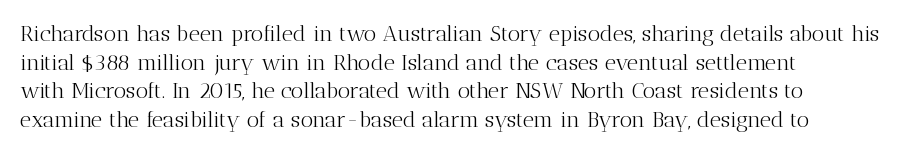
Check the space under the baseline: it is left empty. Characters follow at the spacing the type designer built in. These glyphs show unthickened strokes, regular width or finer. This is the regular roman posture of the typeface. A typesetter would call this leading conventional body-copy spacing. The compositor pushed each line to the left boundary.
